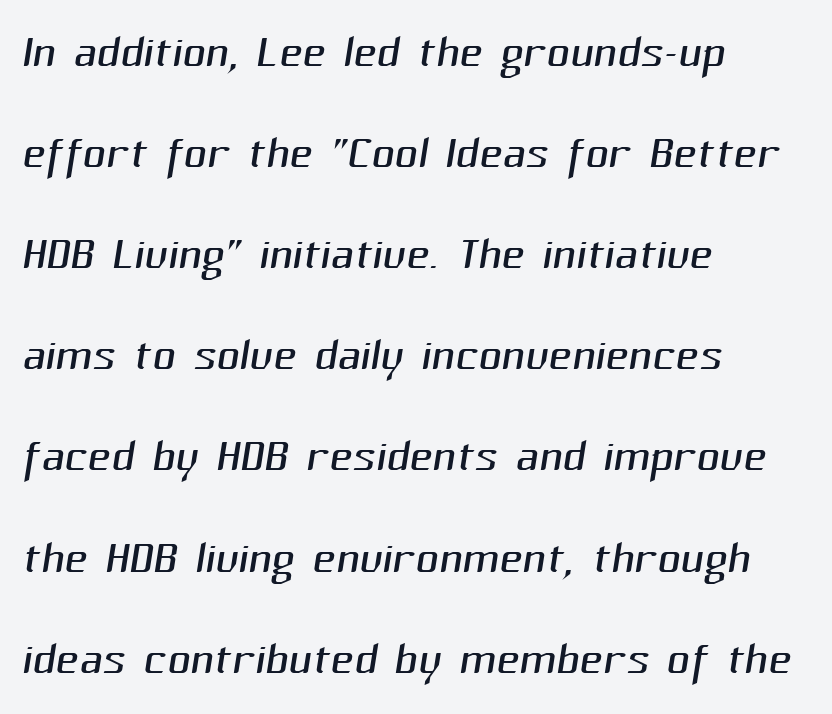
Q: Is the text bold? A: No.
Q: Is the typeface a serif or a sans-serif typeface? A: Sans-serif.
Q: Is the text underlined? A: No.
Q: How is the paragraph aligned? A: Left-aligned.
Q: Is the spacing between letters normal or unusually wide? A: Normal.
Q: Is the spacing between lines tight, normal or loose? A: Normal.
Q: Width (condensed, normal, or wide)? A: Normal.
Q: Stroke contrast? A: Medium.
Q: x-height? A: Medium.
Q: Monospaced? A: No.
